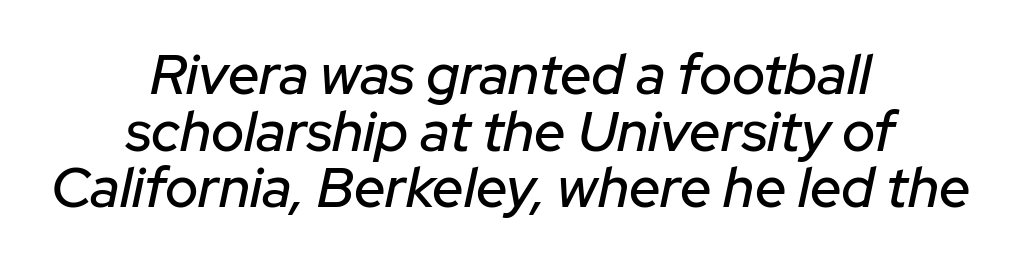
{"italic": "yes", "lean": "right", "slant_degrees": 12, "width": "normal", "stroke_contrast": "low", "x_height": "medium", "monospaced": "no", "underline": "no", "align": "center", "line_spacing": "tight", "line_spacing_ratio": 1.01, "letter_spacing": "normal", "letter_spacing_em": 0.0, "glyph_px": 56}
